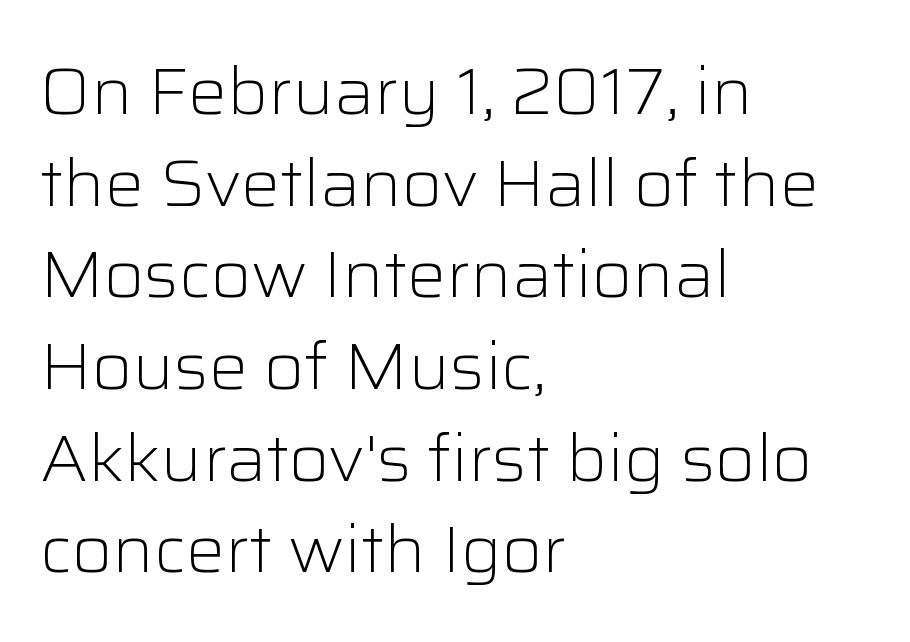
Proportional: the letters do not fall into vertical columns. The typeface has the unassuming heft of standard copy or less. Check under the words: just untouched page. These lines are set flush left with a ragged right edge.
